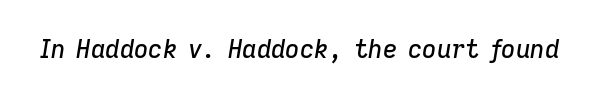
{"italic": "yes", "lean": "right", "slant_degrees": 9, "underline": "no", "letter_spacing": "normal", "letter_spacing_em": 0.0, "glyph_px": 25}
